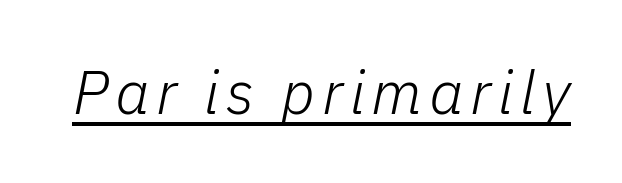
Here the designer chose a conventional face with non-uniform glyph widths. The letters are slanted; this is an italic face. The typesetting does not lean heavy: it is not bold. This sample carries an underscore along the baseline area.
